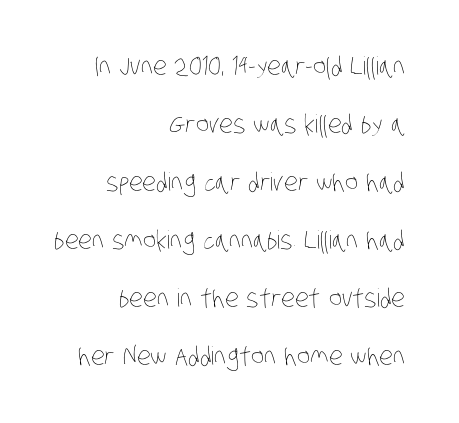
{"bold": "no", "underline": "no", "align": "right", "line_spacing": "loose", "line_spacing_ratio": 2.32, "letter_spacing": "normal", "letter_spacing_em": 0.0, "glyph_px": 25}
